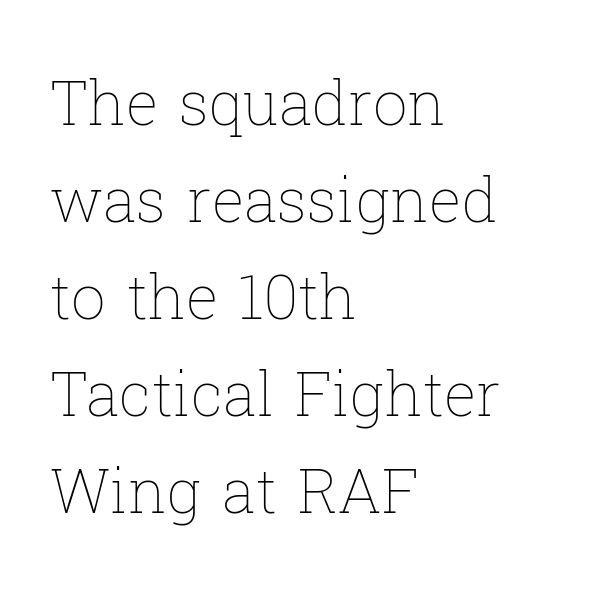
Descender tails drop into unmarked territory. The passage shown stacks its lines at a standard gap. This sample has the flowing, uneven cadence of proportional lettering. The passage shown is not bold in any degree. The passage is arranged the way most books set body copy — flush left.
